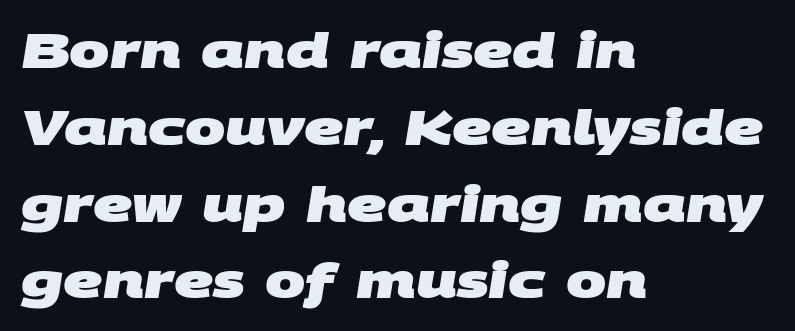
The image shows 48 px heavy, wide sans-serif type; set left-aligned, normal line spacing (1.6x), normal letter spacing, not underlined; medium stroke contrast and a large x-height.
